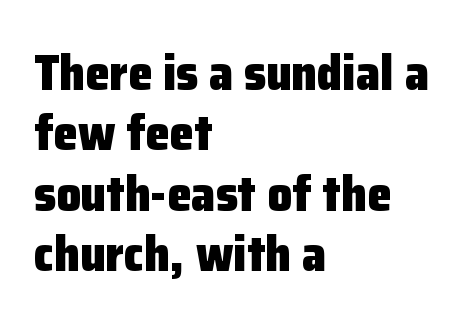
The horizontal fit of the characters is conventional and even. The axis of the letterforms is exactly vertical. Strong, thick strokes mark this as bold type. Each letter's strokes conclude bluntly, with no projecting serifs. One-word summary of the alignment: left.
